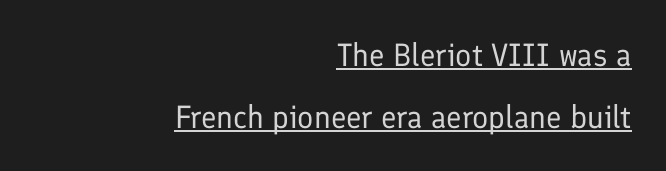
{"serif": "no", "italic": "no", "bold": "no", "weight": "regular", "width": "normal", "stroke_contrast": "low", "x_height": "medium", "monospaced": "no", "underline": "yes", "align": "right", "line_spacing": "loose", "line_spacing_ratio": 1.93, "letter_spacing": "normal", "letter_spacing_em": 0.0, "glyph_px": 32}
